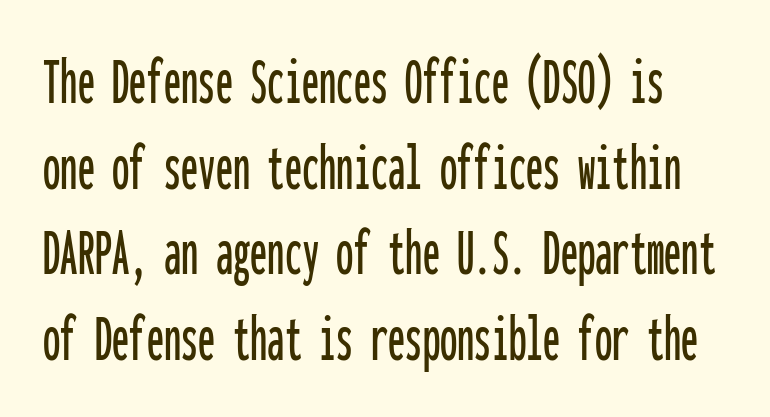
Q: Is the text italic (slanted)? A: No, it is upright.
Q: Is the typeface a serif or a sans-serif typeface? A: Sans-serif.
Q: Is the text underlined? A: No.
Q: Is the spacing between letters normal or unusually wide? A: Normal.
Q: Width (condensed, normal, or wide)? A: Condensed.
Q: Stroke contrast? A: Low.
Q: x-height? A: Medium.
Q: Monospaced? A: Yes.
